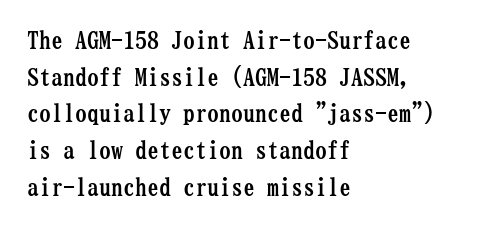
Q: Is the text bold? A: Yes.
Q: Is the text italic (slanted)? A: No, it is upright.
Q: Is the text underlined? A: No.
Q: How is the paragraph aligned? A: Left-aligned.
Q: Is the spacing between letters normal or unusually wide? A: Normal.
Q: Is the spacing between lines tight, normal or loose? A: Normal.
